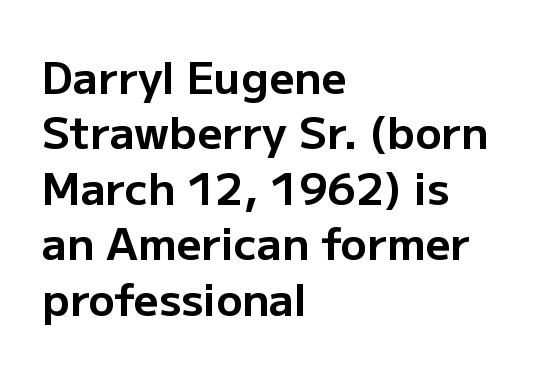
The image shows 44 px bold sans-serif type, upright; set left-aligned, normal line spacing (1.26x), normal letter spacing, not underlined; low stroke contrast and a medium x-height.
